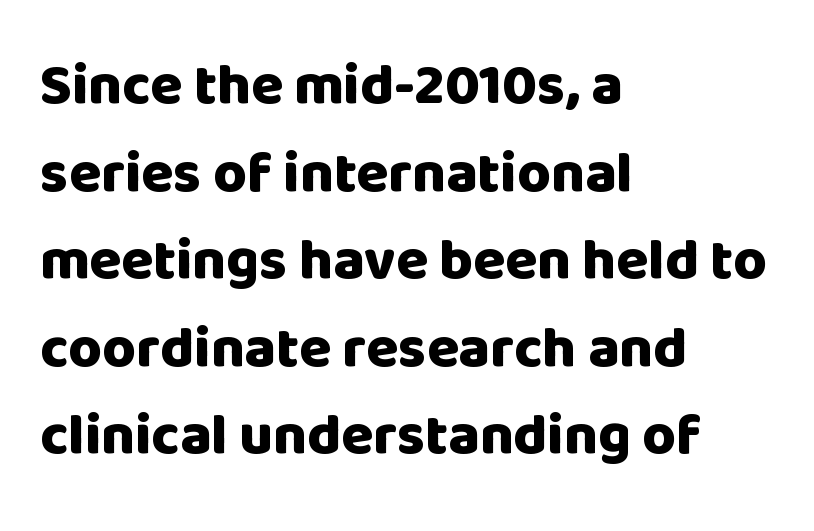
Q: Is the text bold? A: Yes.
Q: Is the text italic (slanted)? A: No, it is upright.
Q: Is the typeface a serif or a sans-serif typeface? A: Sans-serif.
Q: Is the text underlined? A: No.
Q: How is the paragraph aligned? A: Left-aligned.
Q: Is the spacing between letters normal or unusually wide? A: Normal.
Q: Is the spacing between lines tight, normal or loose? A: Normal.
Q: Width (condensed, normal, or wide)? A: Normal.
Q: Stroke contrast? A: Low.
Q: x-height? A: Large.
Q: Monospaced? A: No.
